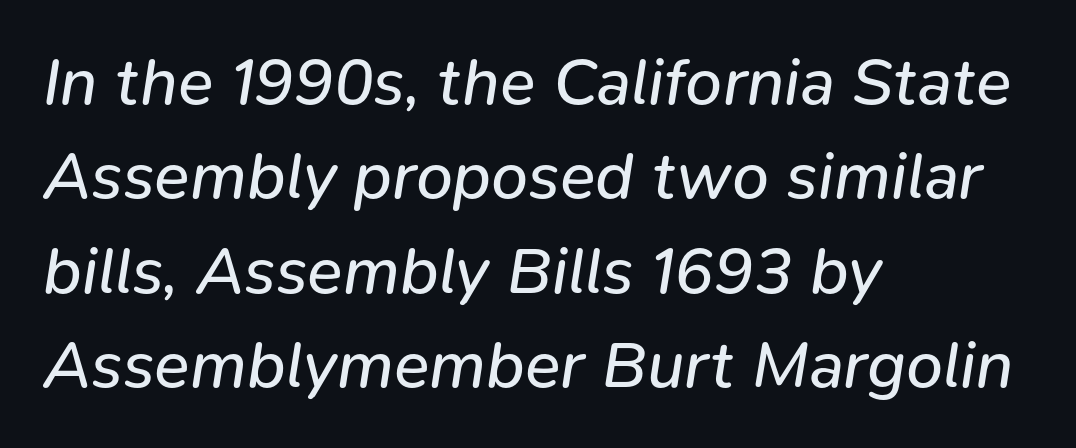
{"italic": "yes", "lean": "right", "slant_degrees": 9, "bold": "no", "weight": "regular", "width": "normal", "stroke_contrast": "low", "x_height": "medium", "monospaced": "no", "underline": "no", "align": "left", "line_spacing": "normal", "line_spacing_ratio": 1.43, "letter_spacing": "normal", "letter_spacing_em": 0.0, "glyph_px": 66}
